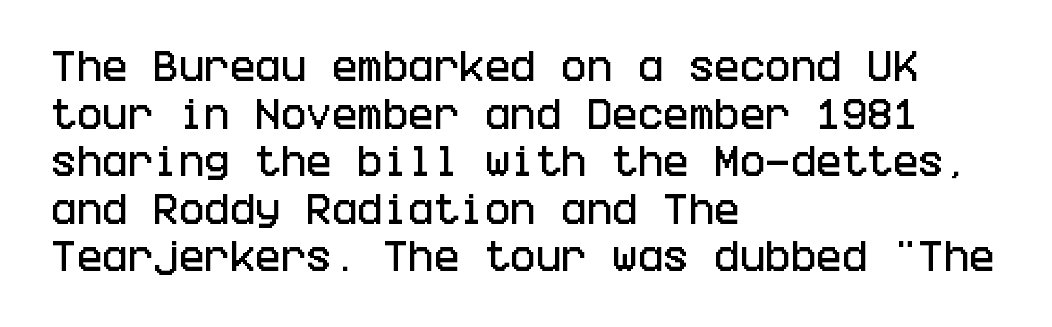
{"serif": "no", "italic": "no", "width": "condensed", "stroke_contrast": "low", "x_height": "large", "underline": "no", "align": "left", "line_spacing": "normal", "line_spacing_ratio": 1.4, "letter_spacing": "normal", "letter_spacing_em": 0.0, "glyph_px": 34}
